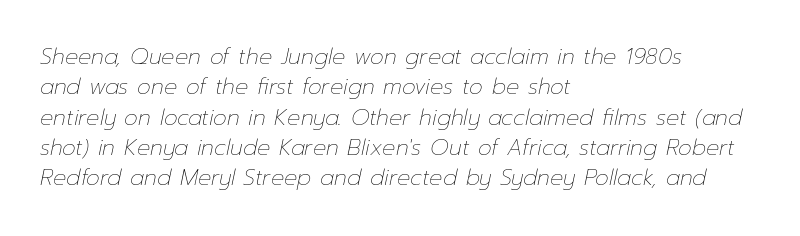
{"italic": "yes", "lean": "right", "slant_degrees": 12, "bold": "no", "underline": "no", "align": "left", "line_spacing": "normal", "line_spacing_ratio": 1.38, "letter_spacing": "normal", "letter_spacing_em": 0.0, "glyph_px": 22}
